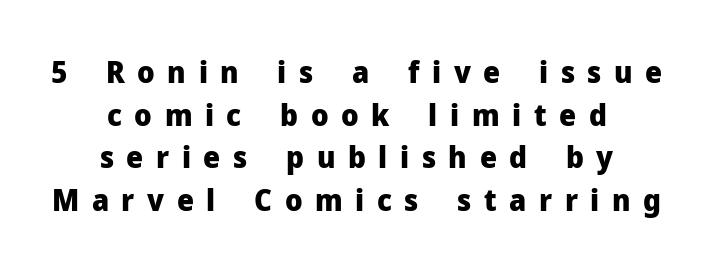
Q: Is the text bold? A: Yes.
Q: Is the text italic (slanted)? A: No, it is upright.
Q: Is the typeface a serif or a sans-serif typeface? A: Sans-serif.
Q: Is the text underlined? A: No.
Q: How is the paragraph aligned? A: Centered.
Q: Is the spacing between letters normal or unusually wide? A: Unusually wide.
Q: Is the spacing between lines tight, normal or loose? A: Normal.
Q: Width (condensed, normal, or wide)? A: Normal.
Q: Stroke contrast? A: Low.
Q: x-height? A: Medium.
Q: Monospaced? A: No.
